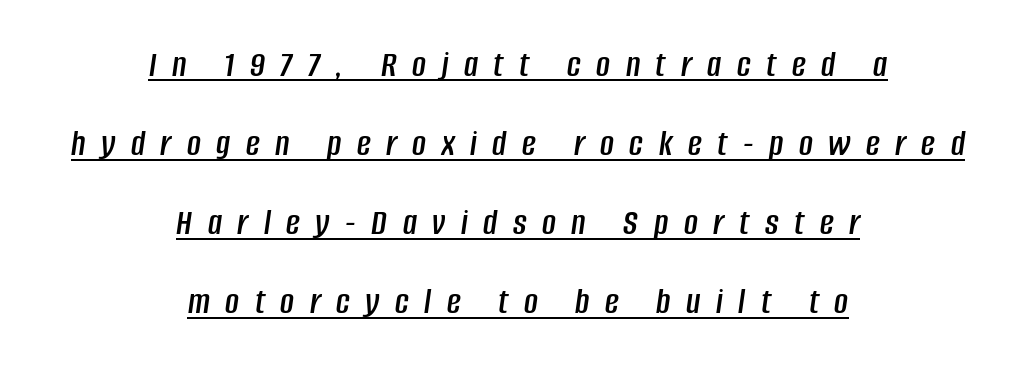
Q: Is the text italic (slanted)? A: Yes, it leans right by about 8 degrees.
Q: Is the text underlined? A: Yes.
Q: How is the paragraph aligned? A: Centered.
Q: Is the spacing between letters normal or unusually wide? A: Unusually wide.
Q: Is the spacing between lines tight, normal or loose? A: Loose.
Q: Width (condensed, normal, or wide)? A: Condensed.
Q: Stroke contrast? A: Low.
Q: x-height? A: Large.
Q: Monospaced? A: No.
